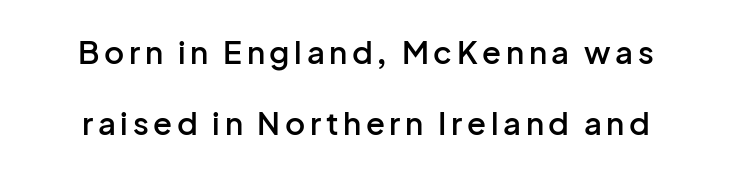
Every letter is mildly thick-stroked: semibold rather than bold. Grotesque or geometric, the face here clearly has no serifs. Successive baselines arrive slowly, with a big drop between each. Any mark beneath the type? The region is blank.
